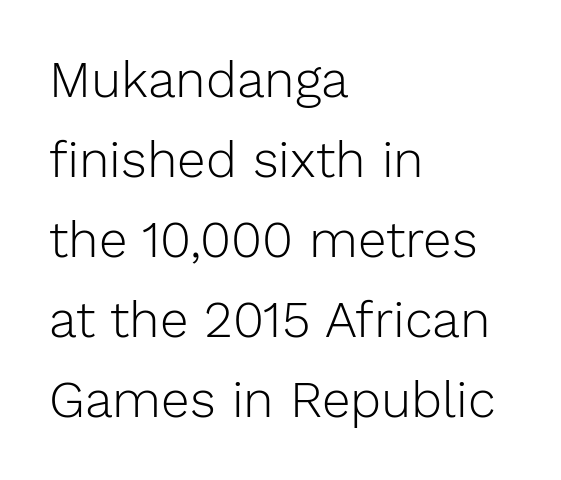
The image shows 51 px light sans-serif type, upright; set left-aligned, normal line spacing (1.57x), normal letter spacing, not underlined; low stroke contrast and a medium x-height.
